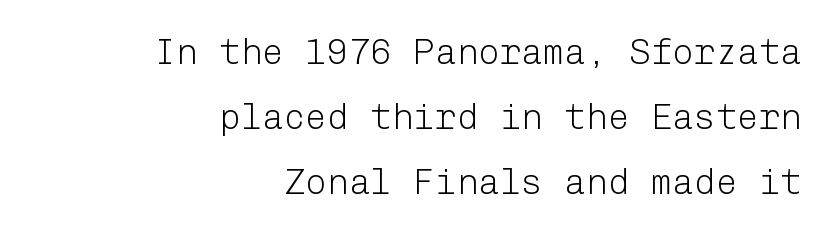
{"serif": "no", "italic": "no", "bold": "no", "weight": "light", "width": "normal", "stroke_contrast": "low", "x_height": "medium", "underline": "no", "align": "right", "line_spacing_ratio": 1.81, "letter_spacing": "normal", "letter_spacing_em": 0.0, "glyph_px": 36}
